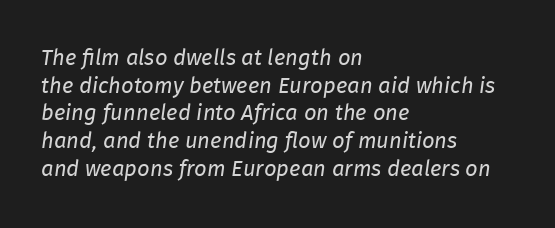
Q: Is the text bold? A: No.
Q: Is the text italic (slanted)? A: Yes, it leans right by about 8 degrees.
Q: Is the text underlined? A: No.
Q: How is the paragraph aligned? A: Left-aligned.
Q: Is the spacing between letters normal or unusually wide? A: Normal.
Q: Is the spacing between lines tight, normal or loose? A: Normal.
